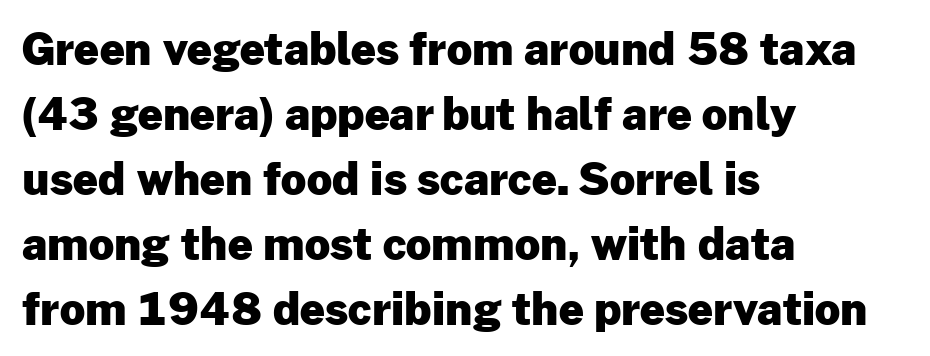
Posture: upright roman. Is the letter spacing exaggerated? No — it looks like the ordinary default. Do the characters align in a grid? No, the font is proportional. Descenders hang freely into open space.
